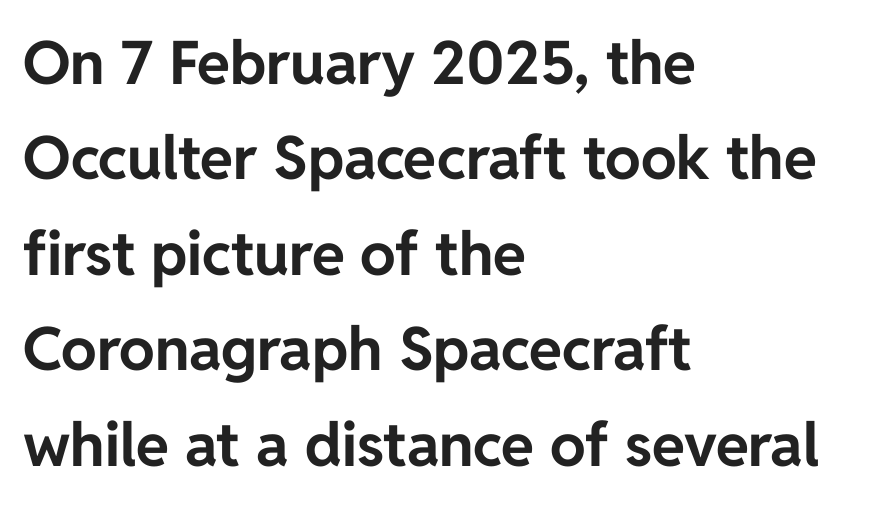
Q: Is the text bold? A: Yes.
Q: Is the text italic (slanted)? A: No, it is upright.
Q: Is the typeface a serif or a sans-serif typeface? A: Sans-serif.
Q: Is the text underlined? A: No.
Q: How is the paragraph aligned? A: Left-aligned.
Q: Is the spacing between letters normal or unusually wide? A: Normal.
Q: Is the spacing between lines tight, normal or loose? A: Normal.
Q: Width (condensed, normal, or wide)? A: Normal.
Q: Stroke contrast? A: Low.
Q: x-height? A: Medium.
Q: Monospaced? A: No.
